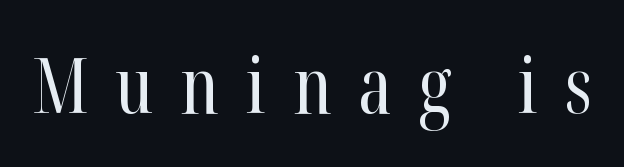
Honestly, the letter spacing is so wide it's the main thing you notice. Vertical stems look standard width or narrower in stroke. A typesetter would call this proportional, since set widths differ per character. The letters stand straight up with perfectly vertical stems. Type without underlining. The typeface chosen for these lines features serifs.
